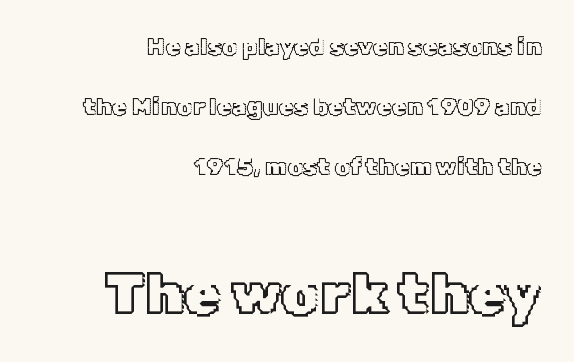
Ascenders rise straight up at ninety degrees. Type size steps up from the first block to the second. The gaps between neighbouring characters are ordinary and unremarkable. Only glyphs here, with clear space below each row.
